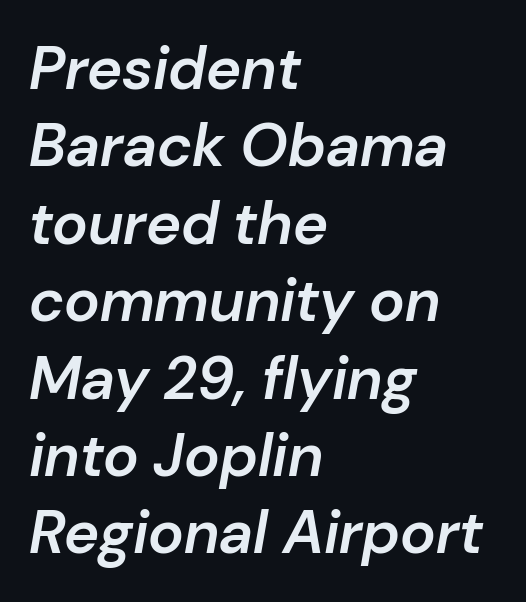
Q: Is the text bold? A: Semi-bold.
Q: Is the text italic (slanted)? A: Yes, it leans right by about 10 degrees.
Q: Is the text underlined? A: No.
Q: How is the paragraph aligned? A: Left-aligned.
Q: Is the spacing between letters normal or unusually wide? A: Normal.
Q: Is the spacing between lines tight, normal or loose? A: Normal.
Q: Width (condensed, normal, or wide)? A: Normal.
Q: Stroke contrast? A: Low.
Q: x-height? A: Medium.
Q: Monospaced? A: No.
